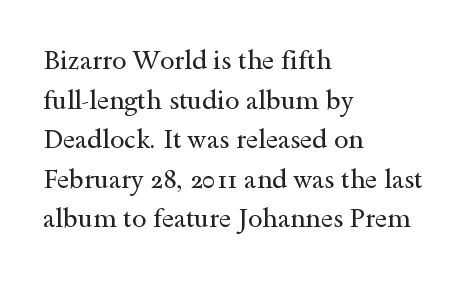
Q: Is the text bold? A: No.
Q: Is the text italic (slanted)? A: No, it is upright.
Q: Is the text underlined? A: No.
Q: How is the paragraph aligned? A: Left-aligned.
Q: Is the spacing between letters normal or unusually wide? A: Normal.
Q: Is the spacing between lines tight, normal or loose? A: Normal.
